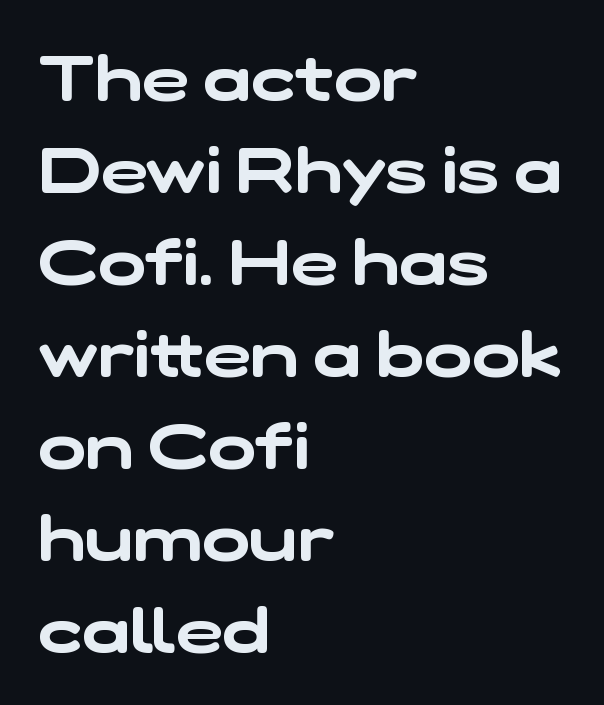
{"serif": "no", "width": "wide", "stroke_contrast": "low", "x_height": "medium", "monospaced": "no", "underline": "no", "align": "left", "line_spacing": "normal", "line_spacing_ratio": 1.46, "letter_spacing": "normal", "letter_spacing_em": 0.0, "glyph_px": 63}
